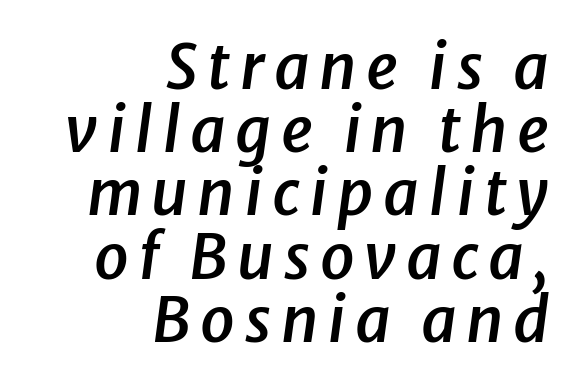
{"italic": "yes", "lean": "right", "slant_degrees": 8, "bold": "semi", "weight": "semibold", "width": "normal", "stroke_contrast": "low", "x_height": "medium", "monospaced": "no", "underline": "no", "align": "right", "line_spacing": "tight", "line_spacing_ratio": 1.02, "glyph_px": 62}
